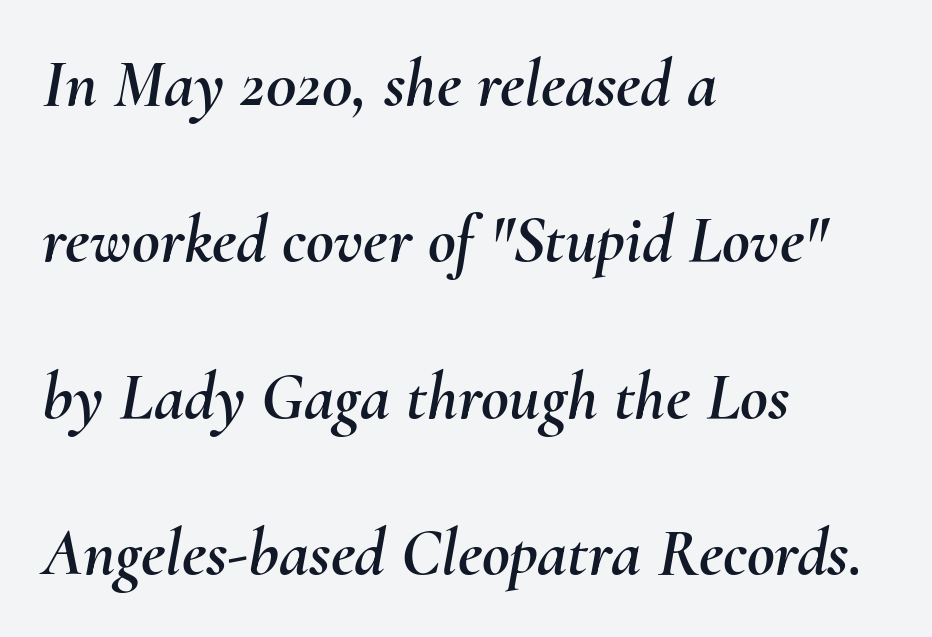
Q: Is the text italic (slanted)? A: Yes, it leans right by about 10 degrees.
Q: Is the text underlined? A: No.
Q: How is the paragraph aligned? A: Left-aligned.
Q: Is the spacing between letters normal or unusually wide? A: Normal.
Q: Is the spacing between lines tight, normal or loose? A: Loose.
Q: Width (condensed, normal, or wide)? A: Normal.
Q: Stroke contrast? A: Medium.
Q: x-height? A: Small.
Q: Monospaced? A: No.
